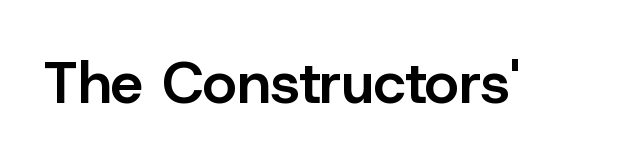
Just letters on the line, the space beneath them empty. The characters display no serif detailing; their extremities are plain. Notice how the stems are strictly vertical — no italics here. Its strokes are somewhat broadened, the hallmark of semibold type.
